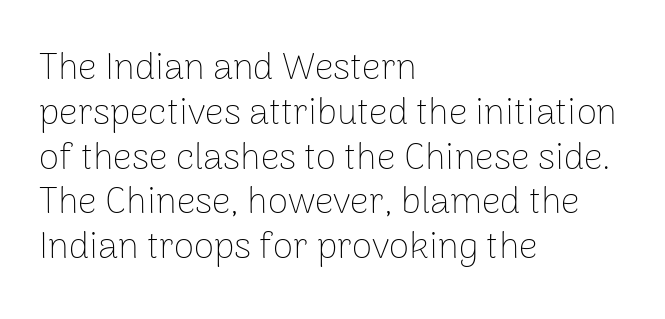
{"serif": "no", "italic": "no", "bold": "no", "weight": "thin", "width": "normal", "stroke_contrast": "low", "x_height": "medium", "monospaced": "no", "underline": "no", "align": "left", "line_spacing_ratio": 1.21, "letter_spacing": "normal", "letter_spacing_em": 0.0, "glyph_px": 37}
